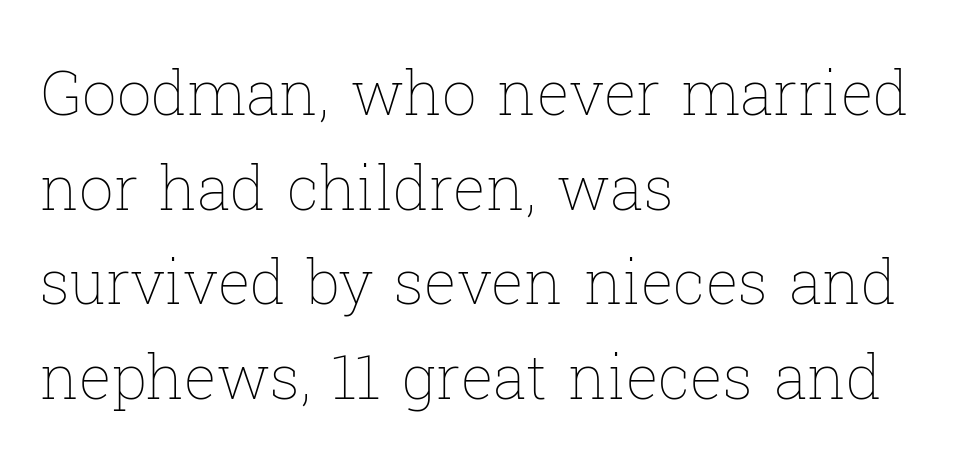
No extra ink here — the face is not bold. Horizontal alignment here is leftward, the default for most running prose. The type is set solid horizontally, with unmodified tracking. The letters advance in unequal steps, a hallmark of proportional type. This is roman type, the default non-slanted kind.
